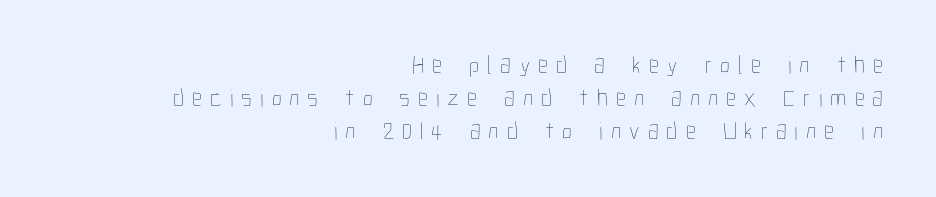
Q: Is the text bold? A: No.
Q: Is the text italic (slanted)? A: No, it is upright.
Q: Is the text underlined? A: No.
Q: How is the paragraph aligned? A: Right-aligned.
Q: Is the spacing between letters normal or unusually wide? A: Unusually wide.
Q: Is the spacing between lines tight, normal or loose? A: Normal.
